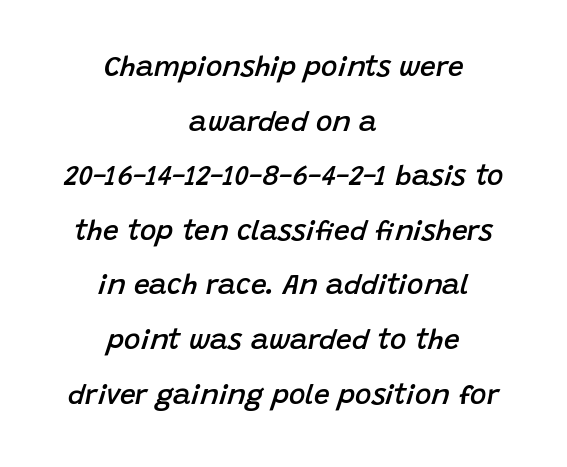
The image shows 28 px semibold type, italic (leaning right); set centered, loose line spacing (1.95x), normal letter spacing, not underlined; low stroke contrast and a large x-height.
